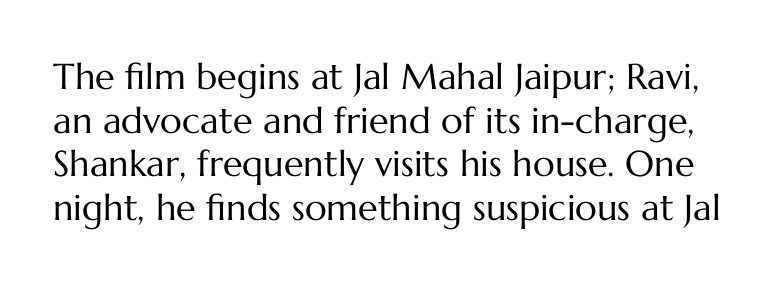
The image shows 36 px regular-weight type, upright; set line spacing 1.21x, normal letter spacing, not underlined; medium stroke contrast and a medium x-height.
